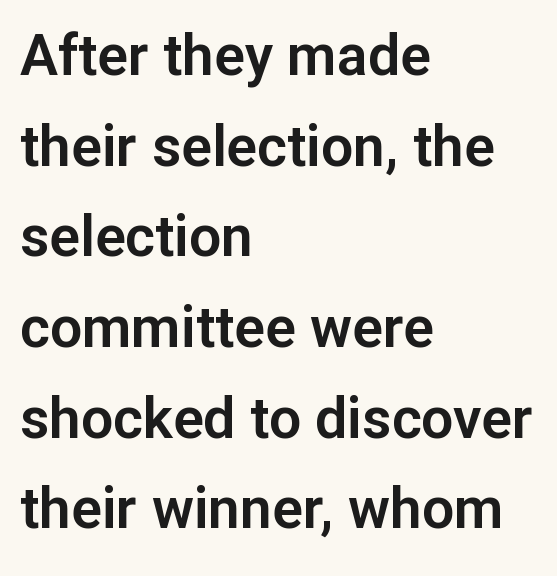
Think of a printed novel: that variable character pitch is what you see here. Ordinary non-slanted type is in use. Typographically, this falls in the sans-serif category. Lines of text with bare space underneath. Short note: letters normally spaced.
